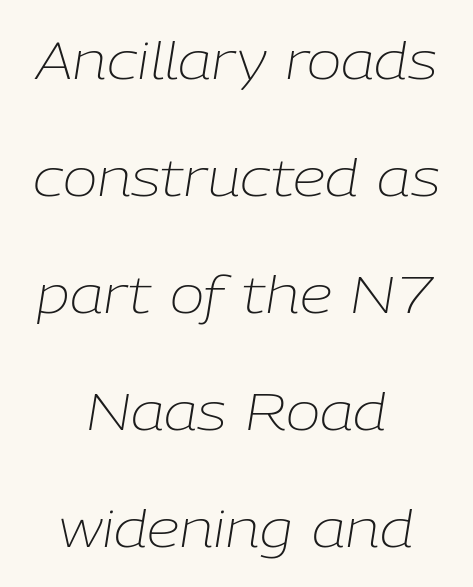
The strokes are not fattened; the text isn't bold. The paragraph has two soft edges and a firm central axis. Every character sits at an angle, as italics do. Has an underline been added? It has not. These lines stand farther apart than default settings would place them. This sample has the flowing, uneven cadence of proportional lettering.
